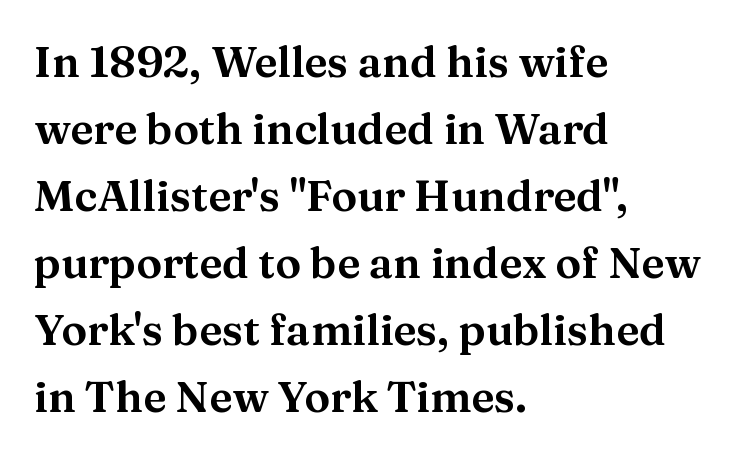
The image shows 43 px wide serif type, upright; set left-aligned, normal line spacing (1.56x), normal letter spacing, not underlined; medium stroke contrast and a medium x-height.
